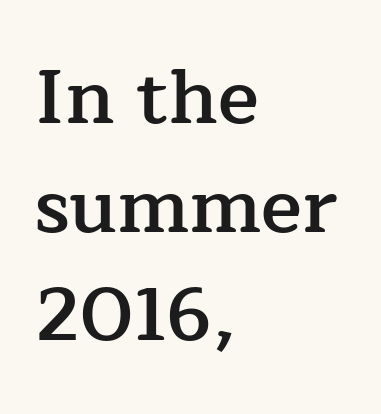
{"serif": "yes", "italic": "no", "bold": "semi", "weight": "semibold", "width": "normal", "stroke_contrast": "low", "x_height": "medium", "monospaced": "no", "underline": "no", "align": "left", "line_spacing": "normal", "line_spacing_ratio": 1.43, "letter_spacing": "normal", "letter_spacing_em": 0.0, "glyph_px": 76}
